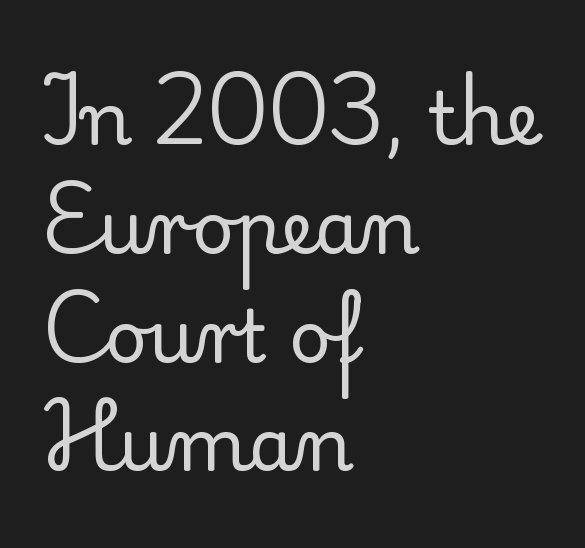
{"serif": "yes", "italic": "no", "bold": "no", "weight": "regular", "width": "normal", "stroke_contrast": "low", "x_height": "small", "monospaced": "no", "underline": "no", "align": "left", "line_spacing": "normal", "line_spacing_ratio": 1.49, "letter_spacing": "normal", "letter_spacing_em": 0.0, "glyph_px": 73}
